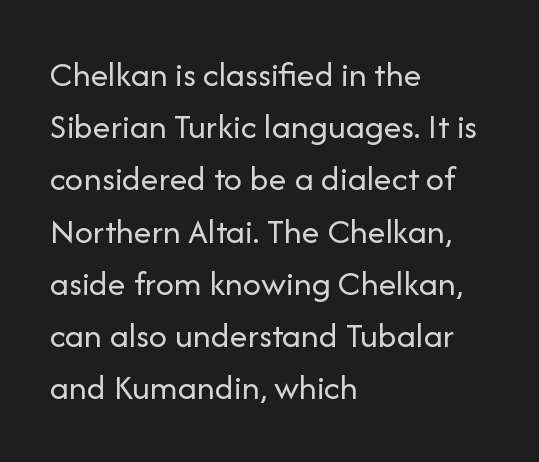
The image shows 36 px regular-weight sans-serif type, upright; set left-aligned, normal line spacing (1.45x), normal letter spacing, not underlined; low stroke contrast and a medium x-height.
